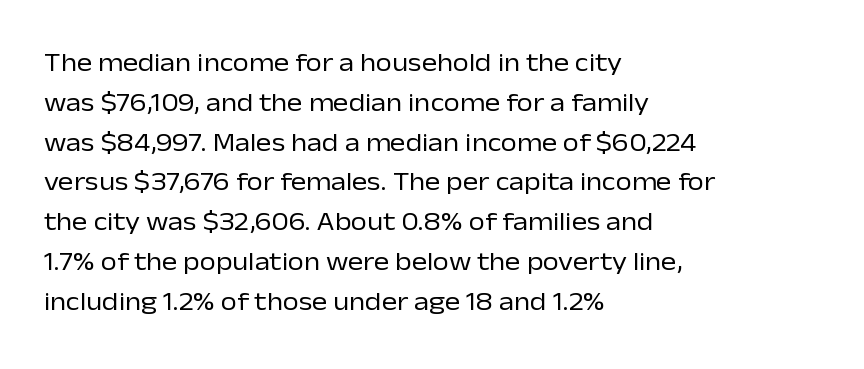
The image shows 26 px text type, upright; set left-aligned, normal line spacing (1.53x), normal letter spacing, not underlined.
